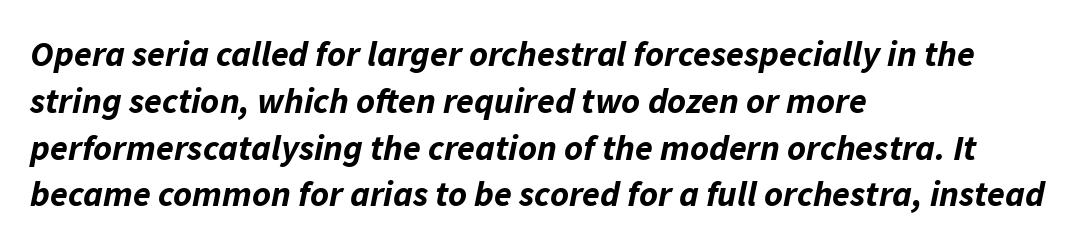
The rendering uses natural spacing where letterforms have individual widths. Honestly, there is no underline to notice here at all. Letter spacing: default. The ragged edge is on the right, which tells us the setting is flush left. These lines carry a lot of weight — the face is fully bold.
